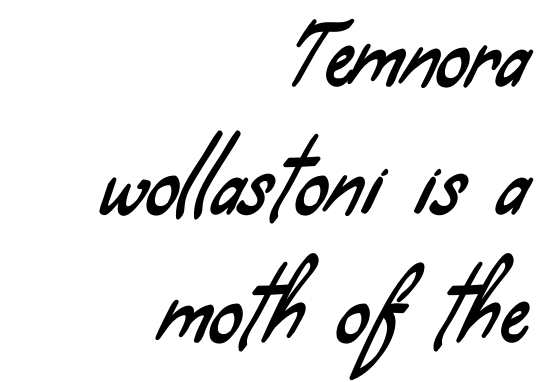
Rule under the text: the space is simply empty. The text block is weighted toward the right margin, trailing off unevenly leftward. The letters sit at their default tracking, neither squeezed nor spread. Varying glyph widths throughout — classic text-font behaviour. The rows are spaced the way most documents space them.
